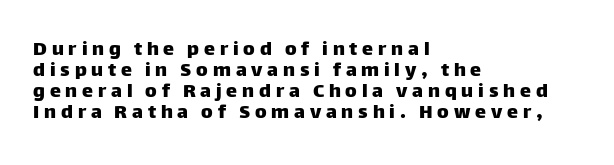
Q: Is the text italic (slanted)? A: No, it is upright.
Q: Is the text underlined? A: No.
Q: How is the paragraph aligned? A: Left-aligned.
Q: Is the spacing between letters normal or unusually wide? A: Unusually wide.
Q: Is the spacing between lines tight, normal or loose? A: Tight.
